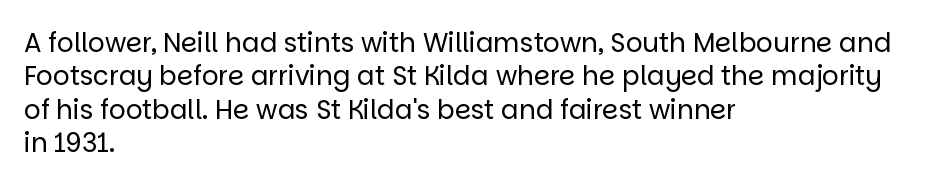
Q: Is the text bold? A: No.
Q: Is the text italic (slanted)? A: No, it is upright.
Q: Is the text underlined? A: No.
Q: How is the paragraph aligned? A: Left-aligned.
Q: Is the spacing between letters normal or unusually wide? A: Normal.
Q: Is the spacing between lines tight, normal or loose? A: Normal.
